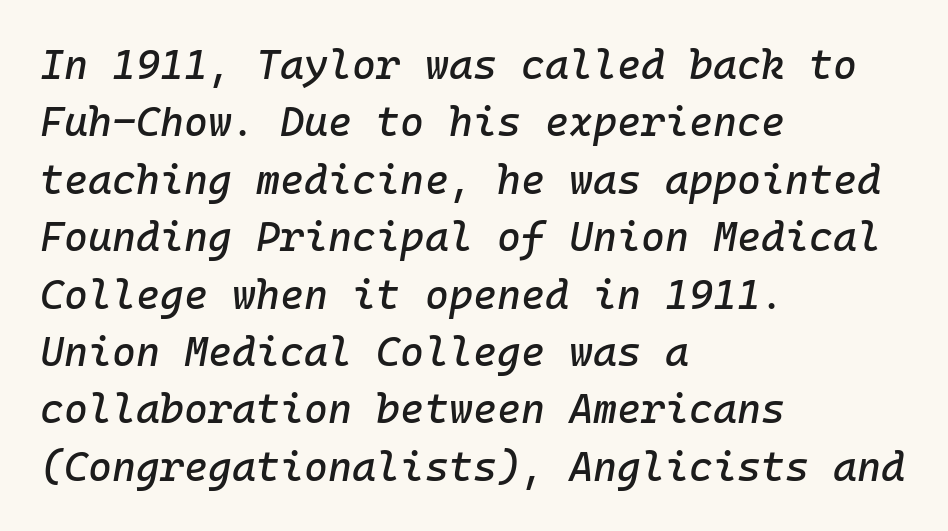
Q: Is the text italic (slanted)? A: Yes, it leans right by about 10 degrees.
Q: Is the text underlined? A: No.
Q: How is the paragraph aligned? A: Left-aligned.
Q: Is the spacing between letters normal or unusually wide? A: Normal.
Q: Is the spacing between lines tight, normal or loose? A: Normal.
Q: Width (condensed, normal, or wide)? A: Normal.
Q: Stroke contrast? A: Low.
Q: x-height? A: Medium.
Q: Monospaced? A: Yes.
